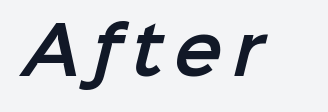
The image shows 65 px sans-serif type; set not underlined; low stroke contrast and a medium x-height.
